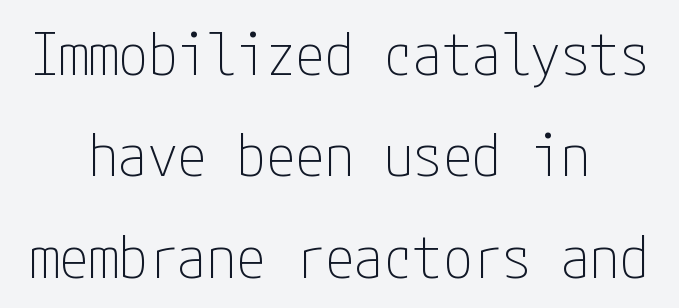
The image shows 59 px thin, condensed sans-serif type, upright; set centered, line spacing 1.72x, normal letter spacing, not underlined; low stroke contrast and a medium x-height.
